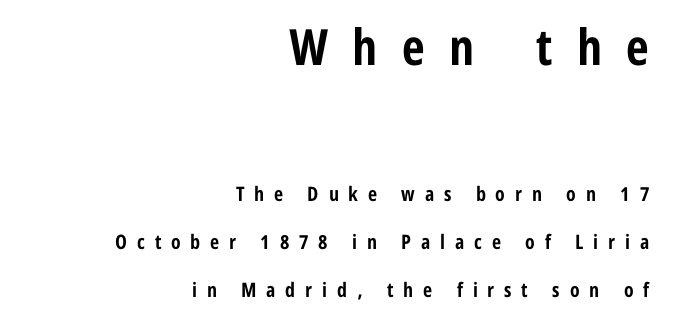
The image shows 50 px bold, condensed sans-serif type, upright; set right-aligned, loose line spacing (2.4x), unusually wide letter spacing (+0.49 em), not underlined; the first (top) block is 2.5x larger; low stroke contrast and a medium x-height.
